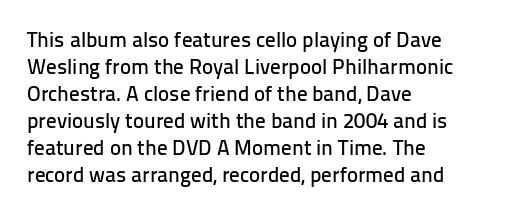
Q: Is the text italic (slanted)? A: No, it is upright.
Q: Is the text underlined? A: No.
Q: How is the paragraph aligned? A: Left-aligned.
Q: Is the spacing between letters normal or unusually wide? A: Normal.
Q: Is the spacing between lines tight, normal or loose? A: Normal.
